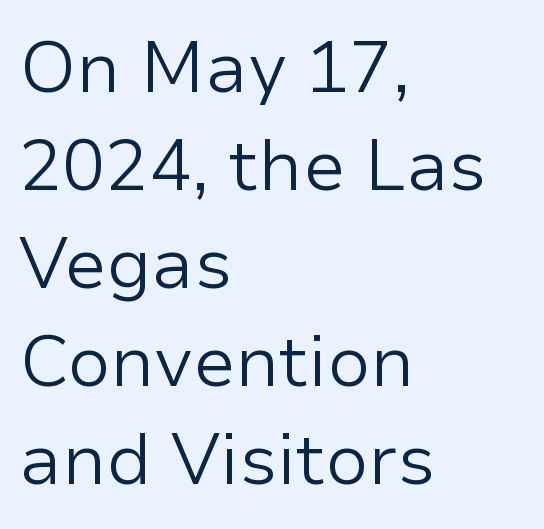
Q: Is the text bold? A: No.
Q: Is the text italic (slanted)? A: No, it is upright.
Q: Is the typeface a serif or a sans-serif typeface? A: Sans-serif.
Q: Is the text underlined? A: No.
Q: How is the paragraph aligned? A: Left-aligned.
Q: Is the spacing between letters normal or unusually wide? A: Normal.
Q: Is the spacing between lines tight, normal or loose? A: Normal.
Q: Width (condensed, normal, or wide)? A: Normal.
Q: Stroke contrast? A: Low.
Q: x-height? A: Medium.
Q: Monospaced? A: No.
